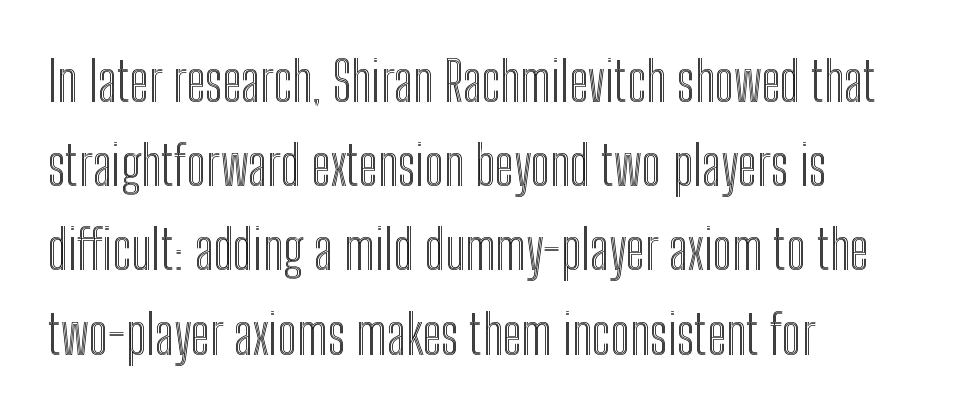
Q: Is the text italic (slanted)? A: No, it is upright.
Q: Is the text underlined? A: No.
Q: How is the paragraph aligned? A: Left-aligned.
Q: Is the spacing between letters normal or unusually wide? A: Normal.
Q: Is the spacing between lines tight, normal or loose? A: Normal.
Q: Width (condensed, normal, or wide)? A: Condensed.
Q: x-height? A: Medium.
Q: Monospaced? A: No.
